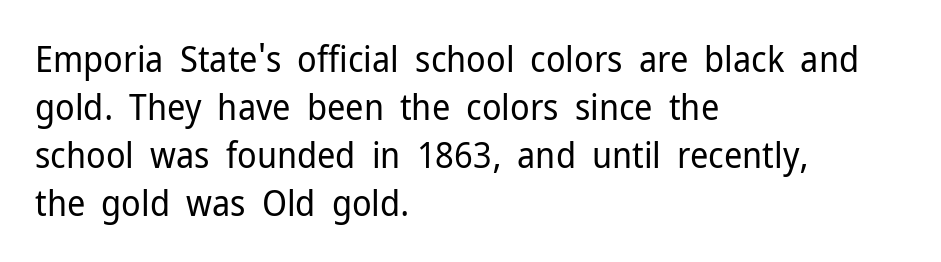
Lines of text with bare space underneath. Here the designer chose a conventional face with non-uniform glyph widths. This sample is left-justified, so line endings fall wherever the words run out. Unlike a traditional serif, this face leaves its strokes unadorned. The cut favours lightness, reaching ordinary text weight at its darkest. Rendered with straight, roman letterforms.
